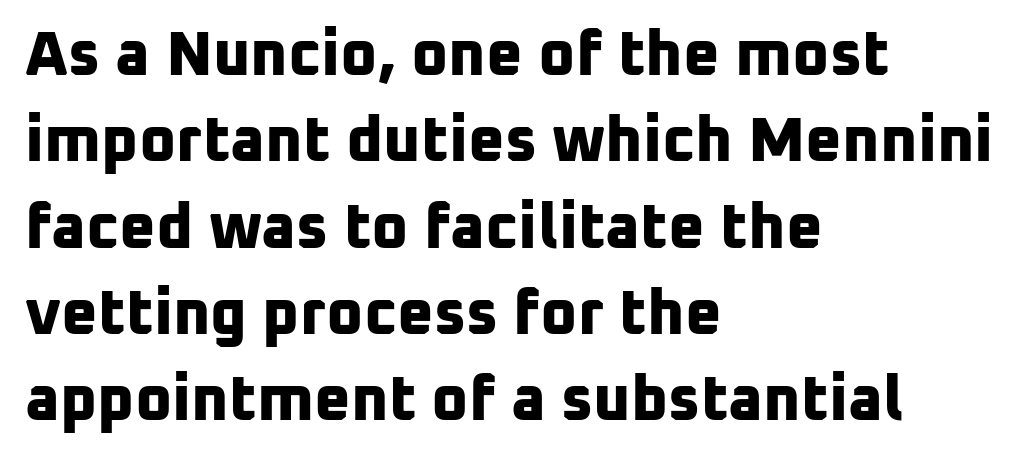
Q: Is the text bold? A: Yes.
Q: Is the typeface a serif or a sans-serif typeface? A: Sans-serif.
Q: Is the text underlined? A: No.
Q: How is the paragraph aligned? A: Left-aligned.
Q: Is the spacing between letters normal or unusually wide? A: Normal.
Q: Is the spacing between lines tight, normal or loose? A: Normal.
Q: Width (condensed, normal, or wide)? A: Normal.
Q: Stroke contrast? A: Low.
Q: x-height? A: Medium.
Q: Monospaced? A: No.
